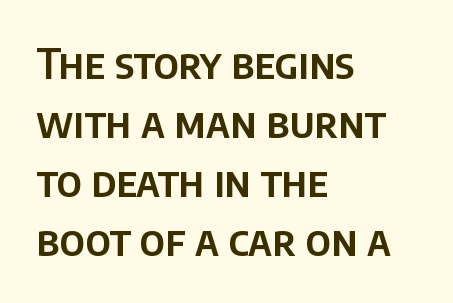
Q: Is the text italic (slanted)? A: No, it is upright.
Q: Is the typeface a serif or a sans-serif typeface? A: Sans-serif.
Q: Is the text underlined? A: No.
Q: How is the paragraph aligned? A: Left-aligned.
Q: Is the spacing between letters normal or unusually wide? A: Normal.
Q: Is the spacing between lines tight, normal or loose? A: Normal.
Q: Width (condensed, normal, or wide)? A: Normal.
Q: Stroke contrast? A: Low.
Q: x-height? A: Large.
Q: Monospaced? A: No.
